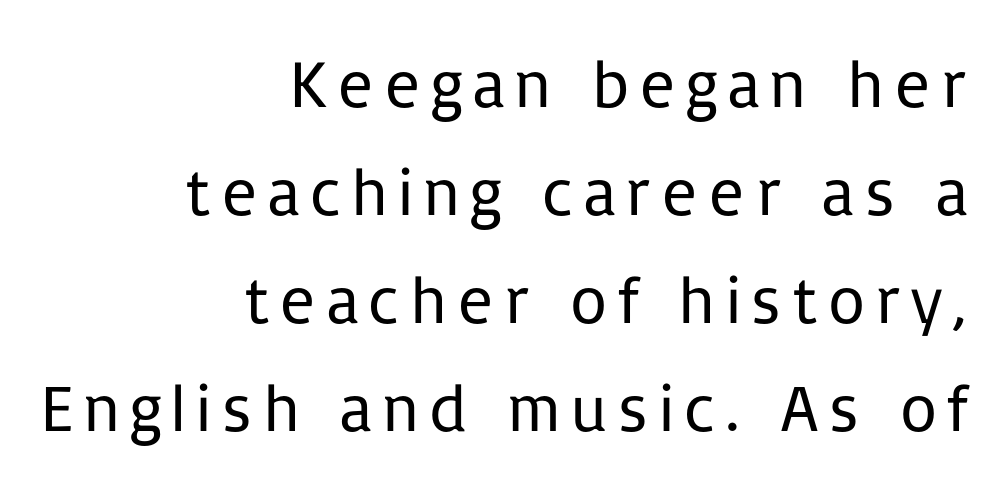
The image shows 67 px regular-weight sans-serif type, upright; set right-aligned, normal line spacing (1.61x), not underlined; low stroke contrast and a medium x-height.
